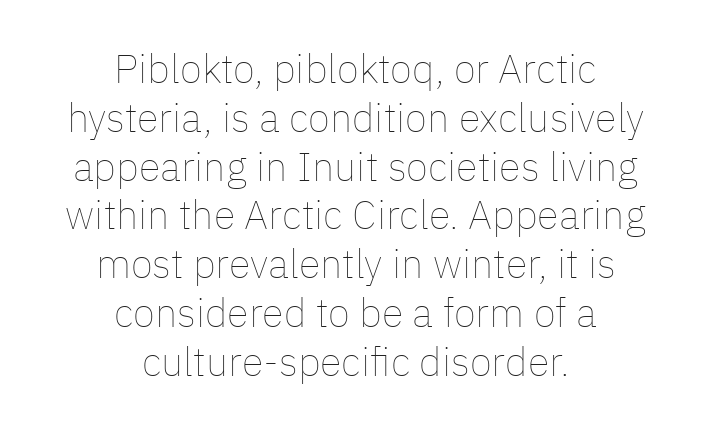
Q: Is the text bold? A: No.
Q: Is the text italic (slanted)? A: No, it is upright.
Q: Is the text underlined? A: No.
Q: How is the paragraph aligned? A: Centered.
Q: Is the spacing between letters normal or unusually wide? A: Normal.
Q: Width (condensed, normal, or wide)? A: Normal.
Q: Stroke contrast? A: Low.
Q: x-height? A: Medium.
Q: Monospaced? A: No.
